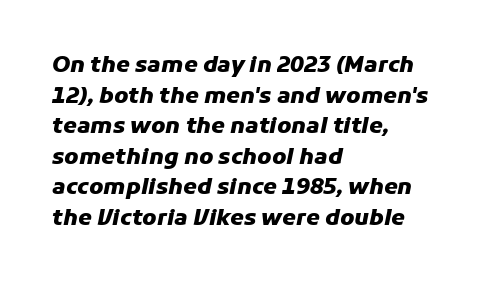
{"italic": "yes", "lean": "right", "slant_degrees": 11, "bold": "yes", "underline": "no", "align": "left", "line_spacing": "normal", "line_spacing_ratio": 1.39, "letter_spacing": "normal", "letter_spacing_em": 0.0, "glyph_px": 22}
